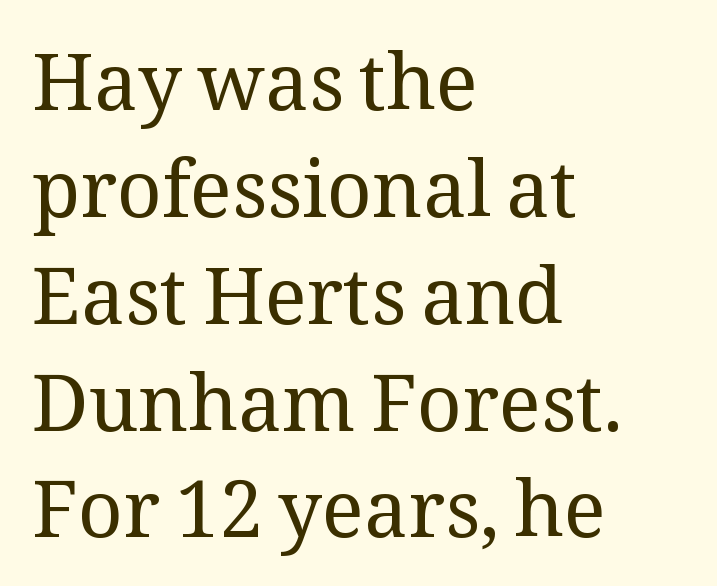
The space between consecutive lines is moderate. Yep, those are serifs on the letters. Between one letter and the next there's only the usual sliver of space. A typesetter would mark this as roman, not italic.
